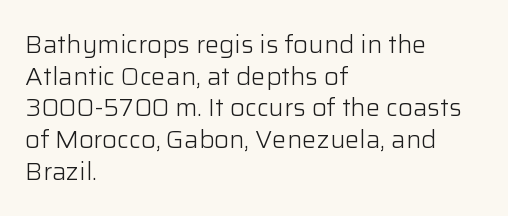
Q: Is the text bold? A: No.
Q: Is the text italic (slanted)? A: No, it is upright.
Q: Is the text underlined? A: No.
Q: How is the paragraph aligned? A: Left-aligned.
Q: Is the spacing between letters normal or unusually wide? A: Normal.
Q: Is the spacing between lines tight, normal or loose? A: Normal.
